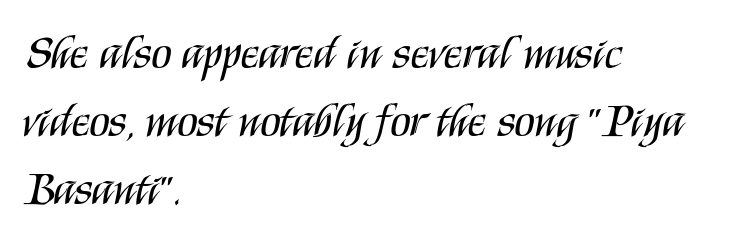
The image shows 47 px regular-weight, condensed sans-serif type; set left-aligned, normal line spacing (1.45x), normal letter spacing, not underlined; medium stroke contrast and a large x-height.
